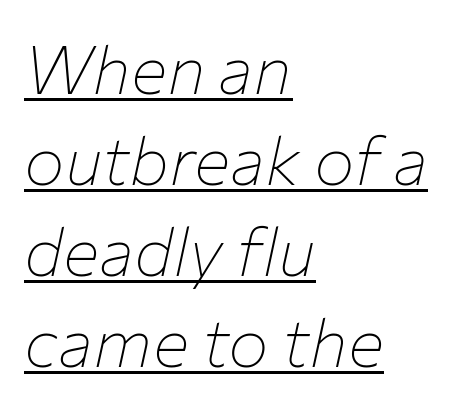
{"italic": "yes", "lean": "right", "slant_degrees": 12, "bold": "no", "weight": "thin", "width": "normal", "stroke_contrast": "low", "x_height": "medium", "monospaced": "no", "underline": "yes", "align": "left", "line_spacing": "normal", "line_spacing_ratio": 1.34, "letter_spacing": "normal", "letter_spacing_em": 0.0, "glyph_px": 68}
